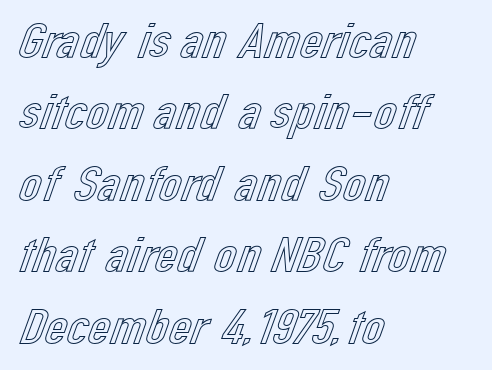
Q: Is the text italic (slanted)? A: Yes.
Q: Is the text underlined? A: No.
Q: How is the paragraph aligned? A: Left-aligned.
Q: Is the spacing between letters normal or unusually wide? A: Normal.
Q: Is the spacing between lines tight, normal or loose? A: Normal.
Q: Width (condensed, normal, or wide)? A: Normal.
Q: x-height? A: Medium.
Q: Monospaced? A: No.
